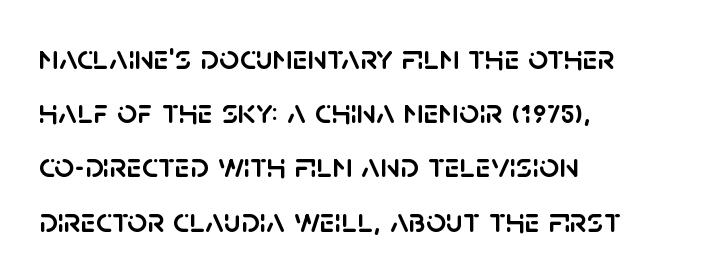
This is the regular roman posture of the typeface. In terms of letterform style, serifs are entirely absent. Does extra space separate the letters? No, they use regular spacing. A classic flush-left, rag-right setting is used for this passage. Spacing verdict: proportional, widths tailored to each character. Baseline-to-baseline distance is the conventional proportion of letter height.
